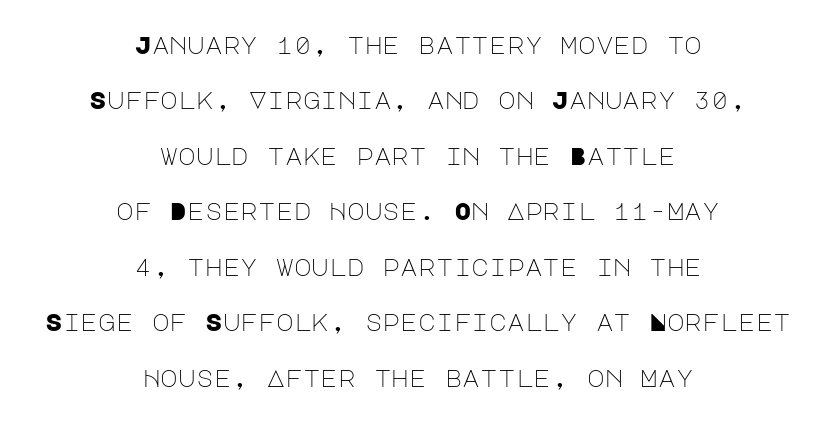
The image shows 24 px text type, upright; set centered, loose line spacing (2.31x), normal letter spacing, not underlined.
